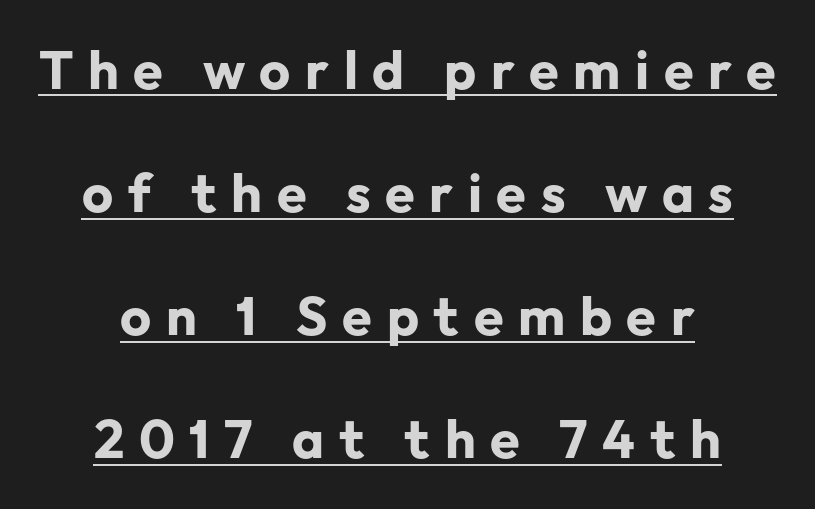
{"serif": "no", "italic": "no", "bold": "yes", "weight": "bold", "width": "normal", "stroke_contrast": "low", "x_height": "medium", "monospaced": "no", "underline": "yes", "align": "center", "line_spacing": "loose", "line_spacing_ratio": 2.28, "letter_spacing": "wide", "letter_spacing_em": 0.27, "glyph_px": 54}
